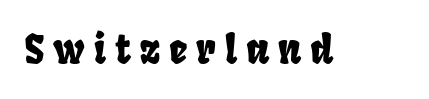
Q: Is the typeface a serif or a sans-serif typeface? A: Sans-serif.
Q: Is the text underlined? A: No.
Q: Is the spacing between letters normal or unusually wide? A: Unusually wide.
Q: Width (condensed, normal, or wide)? A: Condensed.
Q: Stroke contrast? A: Low.
Q: x-height? A: Large.
Q: Monospaced? A: No.
